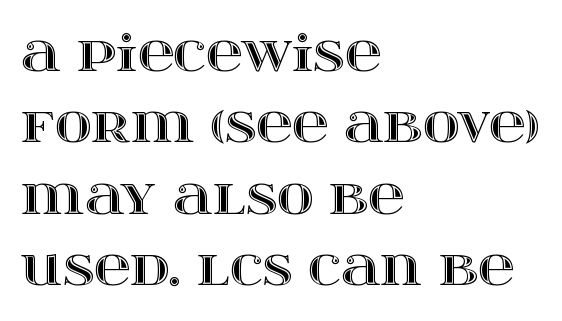
Descenders hang freely into open space. Proportional: the letters do not fall into vertical columns. Nope, not italic — everything's standing straight. Here the glyphs are tracked normally, forming tight word shapes. Layout note: lines flush left.
